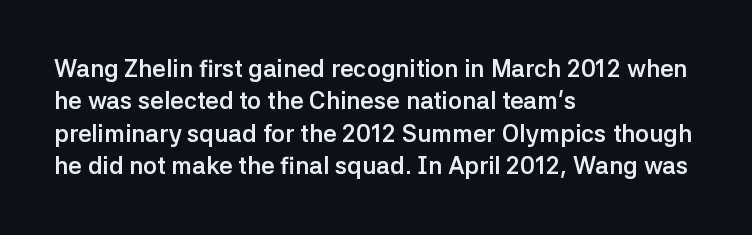
Whoever set this chose a conventional vertical rhythm. Emphasis by weight is at full strength: bold. The setting favours the left margin, as ordinary paragraphs usually do. Glance below the letters and you will spot only blank space. Rendered with straight, roman letterforms.
